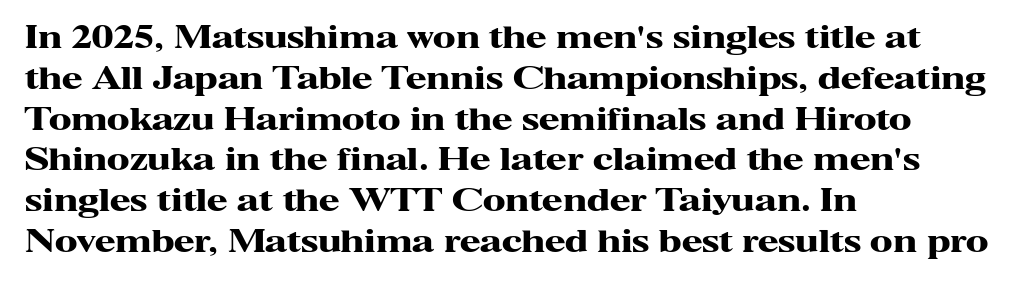
{"serif": "yes", "italic": "no", "bold": "yes", "weight": "heavy", "width": "wide", "stroke_contrast": "high", "x_height": "medium", "monospaced": "no", "underline": "no", "align": "left", "line_spacing": "normal", "line_spacing_ratio": 1.36, "letter_spacing": "normal", "letter_spacing_em": 0.0, "glyph_px": 30}
